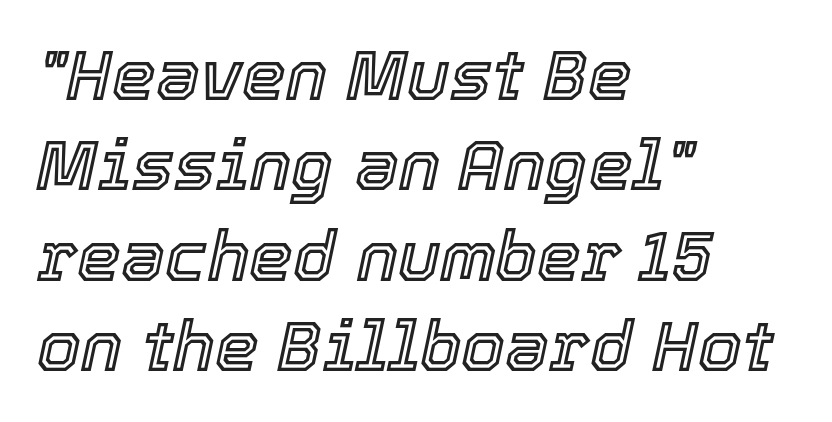
{"italic": "yes", "lean": "right", "slant_degrees": 12, "width": "normal", "x_height": "medium", "monospaced": "no", "underline": "no", "align": "left", "line_spacing": "normal", "line_spacing_ratio": 1.29, "letter_spacing": "normal", "letter_spacing_em": 0.0, "glyph_px": 70}
